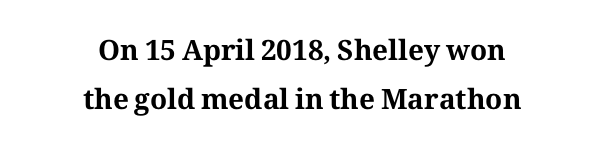
The paragraph shown floats in the horizontal middle. A typesetter would label this face a serif. The face used here is proportionally spaced, like ordinary book or web type. Notice how thick the strokes are: this is what a full bold looks like.
